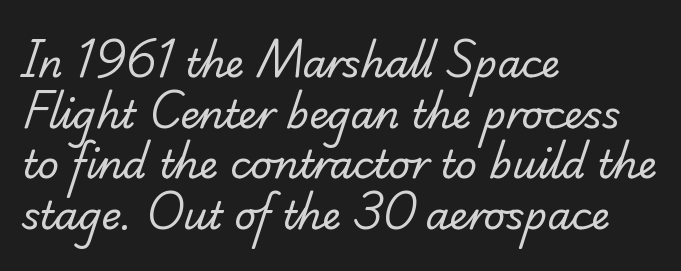
Old-style or modern, the face here clearly has serifs. On a weight scale, this lands at 450 or below. A typesetter would call this proportional, since set widths differ per character. Alignment: flush left.
